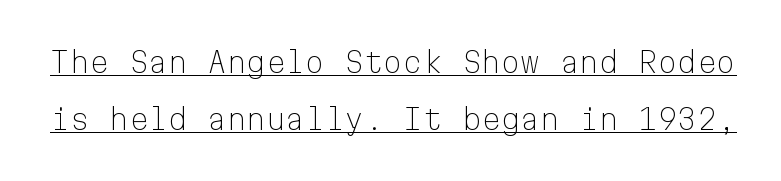
{"serif": "no", "italic": "no", "bold": "no", "weight": "light", "width": "normal", "stroke_contrast": "low", "x_height": "medium", "monospaced": "yes", "underline": "yes", "line_spacing": "loose", "line_spacing_ratio": 2.02, "letter_spacing": "normal", "letter_spacing_em": 0.0, "glyph_px": 28}
